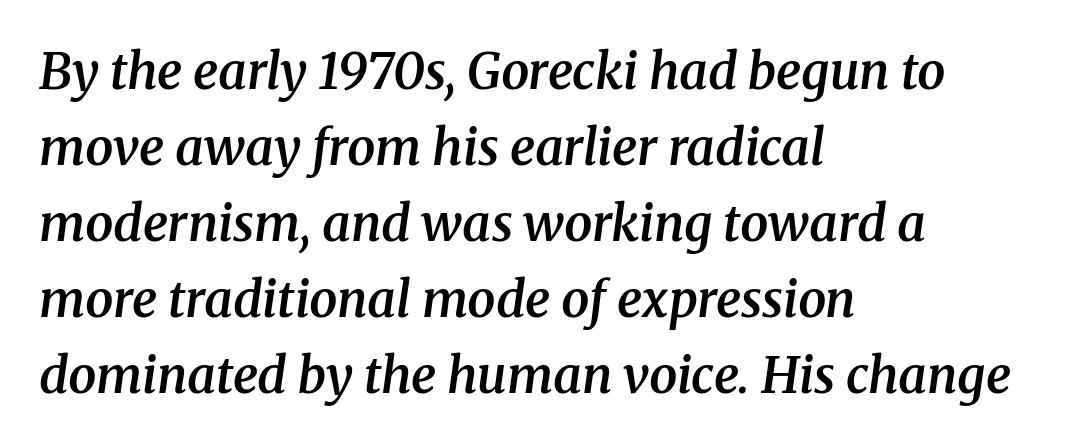
Q: Is the text bold? A: Semi-bold.
Q: Is the text italic (slanted)? A: Yes, it leans right by about 8 degrees.
Q: Is the typeface a serif or a sans-serif typeface? A: Serif.
Q: Is the text underlined? A: No.
Q: How is the paragraph aligned? A: Left-aligned.
Q: Is the spacing between letters normal or unusually wide? A: Normal.
Q: Is the spacing between lines tight, normal or loose? A: Normal.
Q: Width (condensed, normal, or wide)? A: Normal.
Q: Stroke contrast? A: Medium.
Q: x-height? A: Medium.
Q: Monospaced? A: No.
